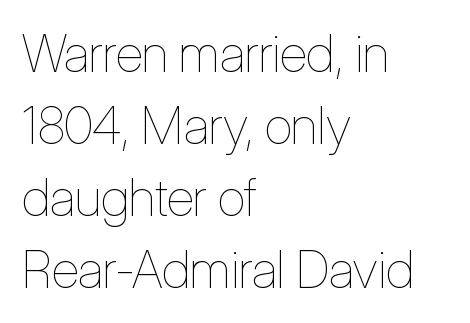
Each letter keeps its own natural width here, so spacing adapts to shape. Evenly set lines give the paragraph a standard silhouette. Just letters on the line, the space beneath them empty. Every stem runs plumb, perpendicular to the baseline. How are the letters spaced? Ordinarily, with no added tracking. The passage is arranged the way most books set body copy — flush left.
